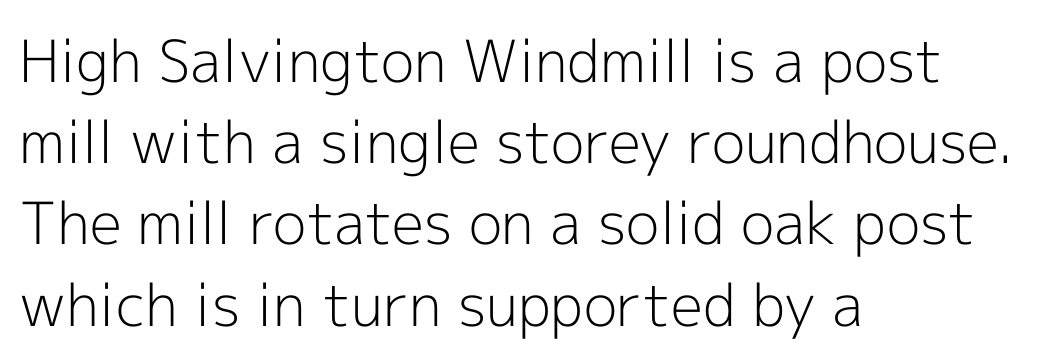
Think of a printed novel: that variable character pitch is what you see here. The cut favours lightness, reaching ordinary text weight at its darkest. Serif or sans? Sans — the stroke terminals are bare. How would I describe the line gaps? Plain and ordinary.
